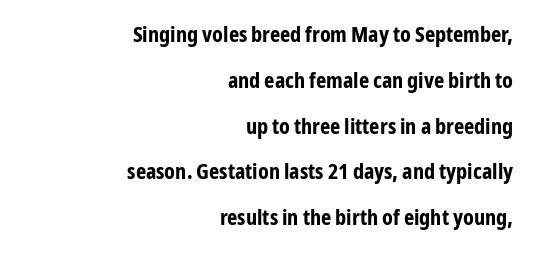
The image shows 22 px bold type, upright; set right-aligned, loose line spacing (2.08x), normal letter spacing, not underlined.
